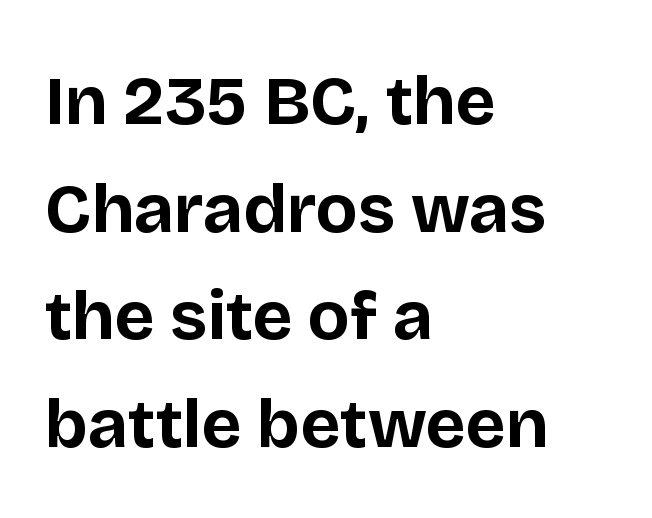
Character widths vary here, with narrow letters taking less room than wide ones. What kind of face is this? One without serifs — a sans. I'd describe the lettering as bold — thick and assertive. Posture: vertical.
